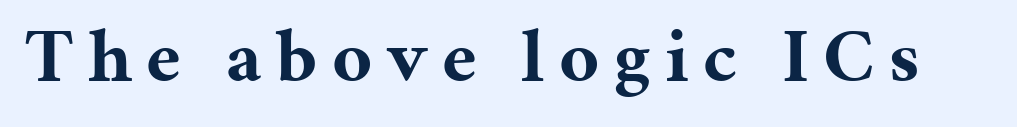
{"serif": "yes", "italic": "no", "bold": "yes", "weight": "bold", "width": "normal", "stroke_contrast": "medium", "x_height": "medium", "monospaced": "no", "underline": "no", "glyph_px": 76}
